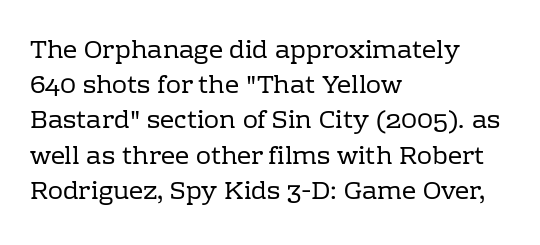
The image shows 25 px text type, upright; set left-aligned, normal line spacing (1.41x), normal letter spacing, not underlined.
